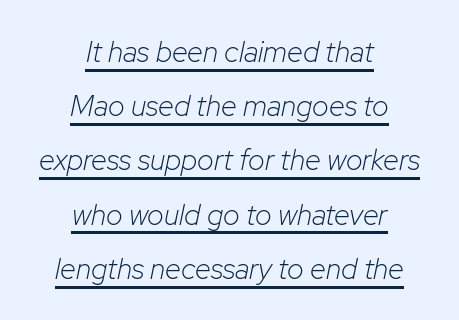
Students, observe the line beneath the letters — that is underlining. Weight class: somewhere from thin through regular. In terms of posture, this sample is oblique. Spacing verdict: proportional, widths tailored to each character. These lines stack symmetrically, like a column narrowing and widening about its center. The line texture is even and compact thanks to regular tracking.
